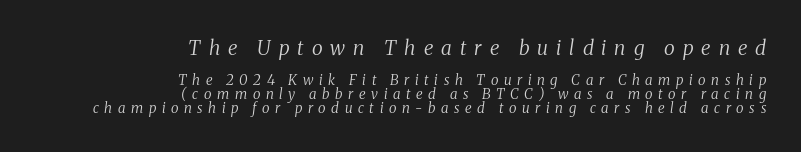
Q: Is the text bold? A: No.
Q: Is the text italic (slanted)? A: Yes, it leans right by about 8 degrees.
Q: Is the text underlined? A: No.
Q: How is the paragraph aligned? A: Right-aligned.
Q: Is the spacing between letters normal or unusually wide? A: Unusually wide.
Q: Is the spacing between lines tight, normal or loose? A: Tight.
Q: Which block of text is set in a larger size, the first (top) or the second (bottom)? A: The first (top) one.
